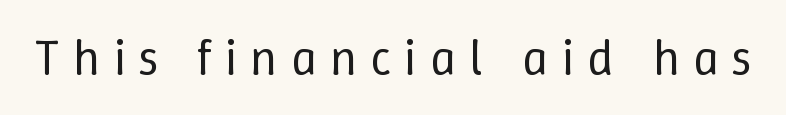
The image shows 51 px regular-weight type, upright; set unusually wide letter spacing (+0.25 em), not underlined; low stroke contrast and a medium x-height.
